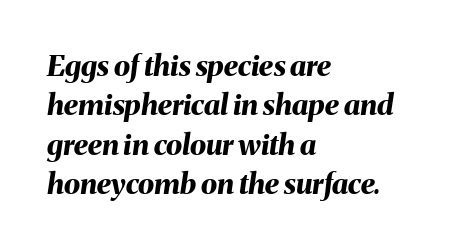
As a designer I'd log this as weight 700, bold. Look at the tracking — it's just the regular setting, nothing added. A classic flush-left, rag-right setting is used for this passage. If you measured baseline to baseline, you'd find a middling distance.
